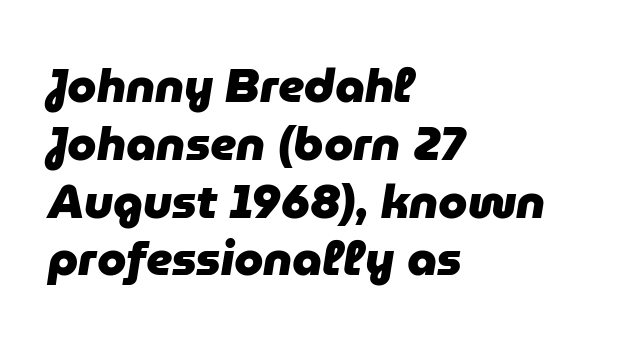
{"italic": "yes", "lean": "right", "slant_degrees": 9, "bold": "yes", "weight": "heavy", "width": "normal", "stroke_contrast": "low", "x_height": "medium", "monospaced": "no", "underline": "no", "align": "left", "line_spacing_ratio": 1.23, "letter_spacing": "normal", "letter_spacing_em": 0.0, "glyph_px": 47}
